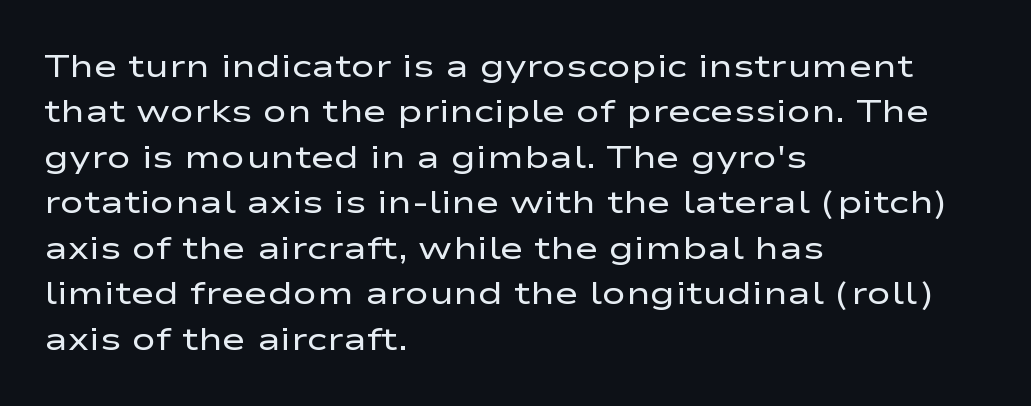
{"serif": "no", "italic": "no", "bold": "no", "weight": "regular", "width": "wide", "stroke_contrast": "low", "x_height": "medium", "monospaced": "no", "underline": "no", "align": "left", "line_spacing": "normal", "line_spacing_ratio": 1.42, "letter_spacing": "normal", "letter_spacing_em": 0.0, "glyph_px": 32}
